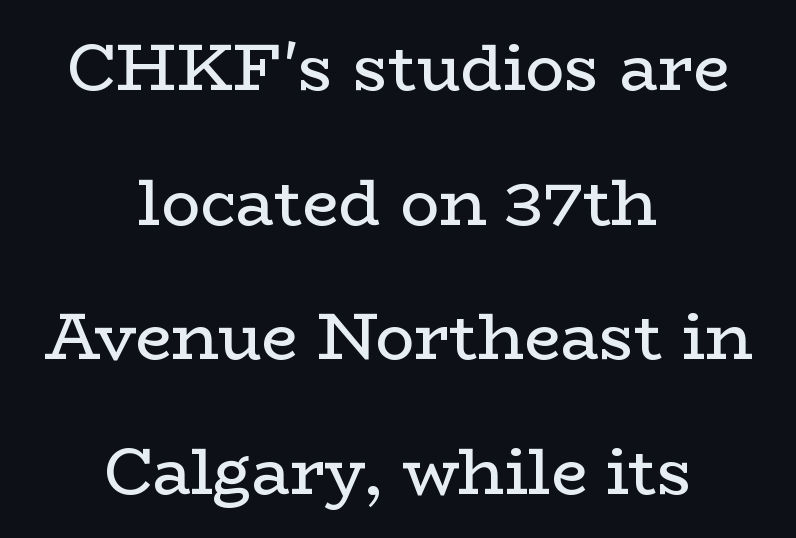
{"serif": "yes", "italic": "no", "bold": "no", "weight": "regular", "width": "wide", "stroke_contrast": "low", "x_height": "medium", "monospaced": "no", "underline": "no", "align": "center", "line_spacing": "loose", "line_spacing_ratio": 2.07, "letter_spacing": "normal", "letter_spacing_em": 0.0, "glyph_px": 65}
